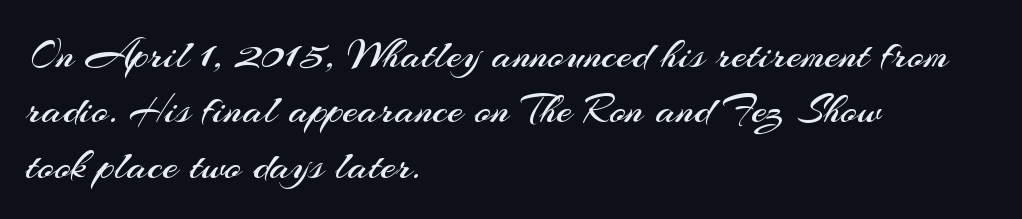
{"serif": "no", "bold": "no", "weight": "regular", "width": "normal", "stroke_contrast": "medium", "x_height": "small", "monospaced": "no", "underline": "no", "align": "left", "line_spacing": "normal", "line_spacing_ratio": 1.26, "letter_spacing": "normal", "letter_spacing_em": 0.0, "glyph_px": 44}
